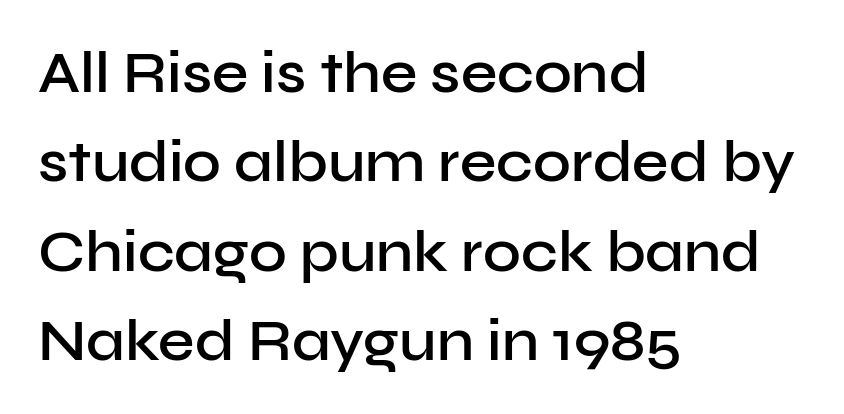
{"serif": "no", "italic": "no", "bold": "semi", "weight": "semibold", "width": "normal", "stroke_contrast": "low", "x_height": "medium", "monospaced": "no", "underline": "no", "align": "left", "line_spacing": "normal", "line_spacing_ratio": 1.54, "letter_spacing": "normal", "letter_spacing_em": 0.0, "glyph_px": 58}
